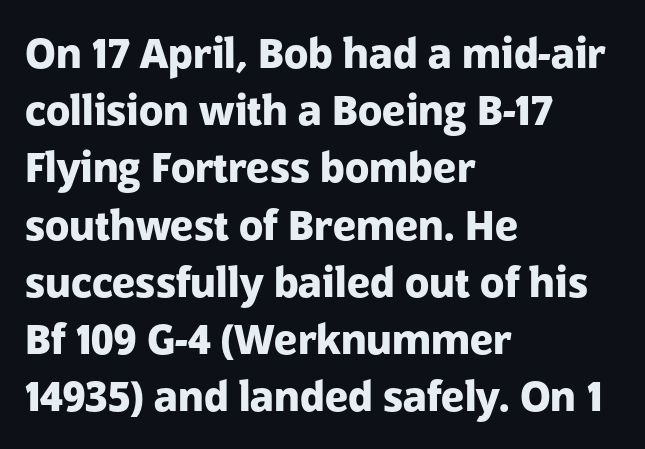
Q: Is the text bold? A: Yes.
Q: Is the text italic (slanted)? A: No, it is upright.
Q: Is the typeface a serif or a sans-serif typeface? A: Sans-serif.
Q: Is the text underlined? A: No.
Q: How is the paragraph aligned? A: Left-aligned.
Q: Is the spacing between letters normal or unusually wide? A: Normal.
Q: Is the spacing between lines tight, normal or loose? A: Normal.
Q: Width (condensed, normal, or wide)? A: Normal.
Q: Stroke contrast? A: Low.
Q: x-height? A: Medium.
Q: Monospaced? A: No.
